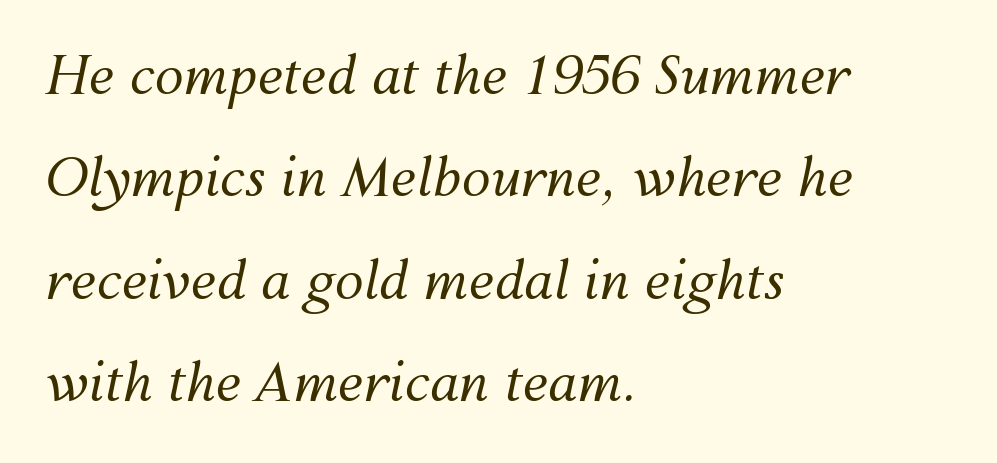
{"italic": "yes", "lean": "right", "slant_degrees": 12, "bold": "no", "weight": "regular", "width": "normal", "stroke_contrast": "medium", "x_height": "medium", "monospaced": "no", "underline": "no", "align": "left", "line_spacing": "loose", "line_spacing_ratio": 1.97, "letter_spacing": "normal", "letter_spacing_em": 0.0, "glyph_px": 52}
